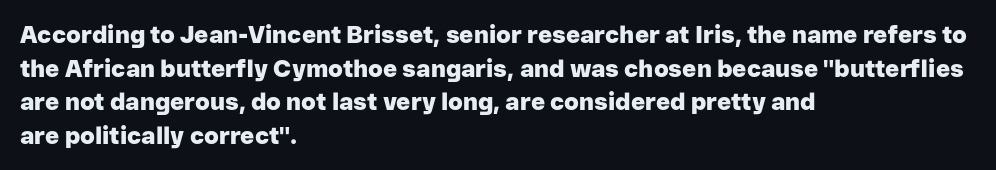
Q: Is the text bold? A: Yes.
Q: Is the text italic (slanted)? A: No, it is upright.
Q: Is the text underlined? A: No.
Q: How is the paragraph aligned? A: Left-aligned.
Q: Is the spacing between letters normal or unusually wide? A: Normal.
Q: Is the spacing between lines tight, normal or loose? A: Normal.
